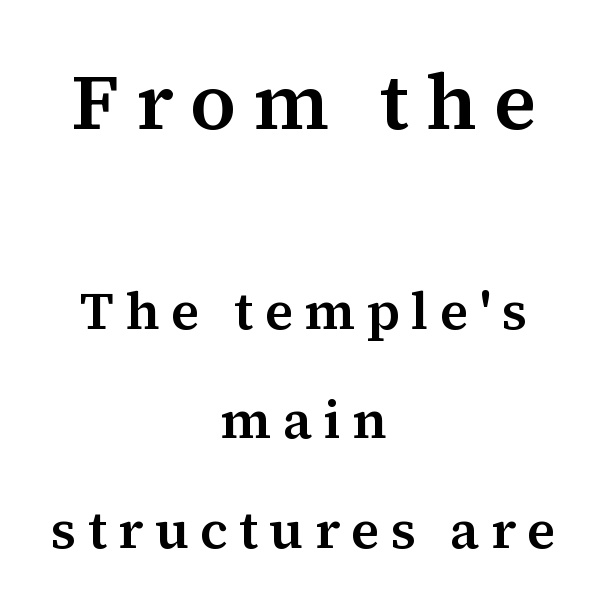
The typography opts for an upright posture over an oblique one. Each letter keeps its own natural width here, so spacing adapts to shape. In this sample the first text group is rendered at the bigger scale. In terms of letterform style, serifs are clearly present. No word sits above an underline. This sample is center-justified, so both line endings float freely.
